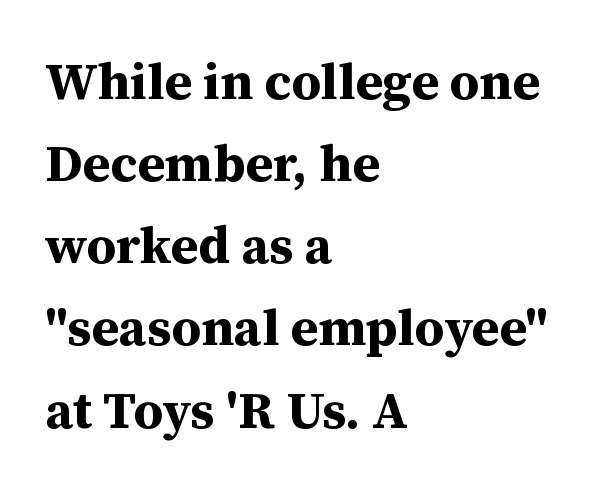
Q: Is the text bold? A: Yes.
Q: Is the text italic (slanted)? A: No, it is upright.
Q: Is the typeface a serif or a sans-serif typeface? A: Serif.
Q: Is the text underlined? A: No.
Q: How is the paragraph aligned? A: Left-aligned.
Q: Is the spacing between letters normal or unusually wide? A: Normal.
Q: Is the spacing between lines tight, normal or loose? A: Normal.
Q: Width (condensed, normal, or wide)? A: Normal.
Q: Stroke contrast? A: Medium.
Q: x-height? A: Medium.
Q: Monospaced? A: No.
